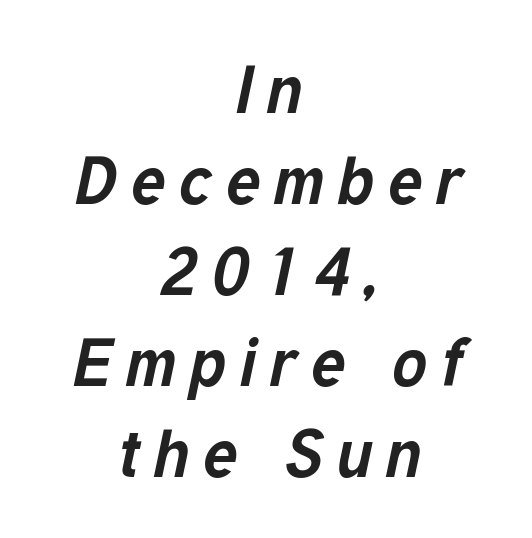
{"italic": "yes", "lean": "right", "slant_degrees": 12, "bold": "yes", "weight": "bold", "width": "normal", "stroke_contrast": "low", "x_height": "medium", "monospaced": "no", "underline": "no", "align": "center", "line_spacing": "normal", "line_spacing_ratio": 1.38, "letter_spacing": "wide", "letter_spacing_em": 0.2, "glyph_px": 66}
